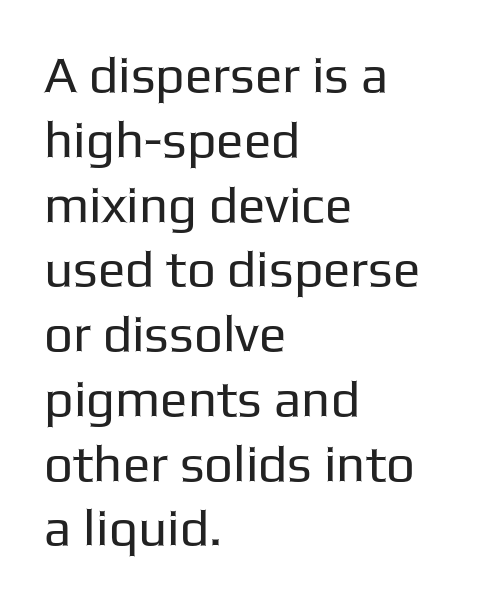
{"serif": "no", "italic": "no", "bold": "no", "weight": "regular", "width": "normal", "stroke_contrast": "low", "x_height": "medium", "monospaced": "no", "underline": "no", "align": "left", "line_spacing": "normal", "line_spacing_ratio": 1.27, "letter_spacing": "normal", "letter_spacing_em": 0.0, "glyph_px": 51}
